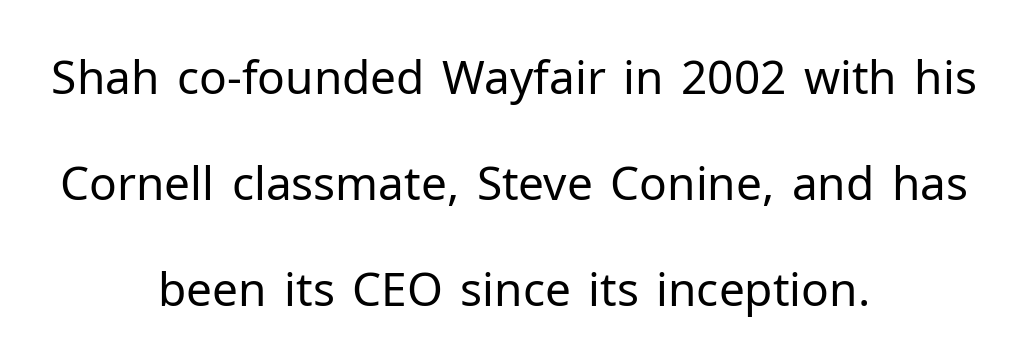
Q: Is the text bold? A: No.
Q: Is the text italic (slanted)? A: No, it is upright.
Q: Is the typeface a serif or a sans-serif typeface? A: Sans-serif.
Q: Is the text underlined? A: No.
Q: How is the paragraph aligned? A: Centered.
Q: Is the spacing between letters normal or unusually wide? A: Normal.
Q: Is the spacing between lines tight, normal or loose? A: Loose.
Q: Width (condensed, normal, or wide)? A: Normal.
Q: Stroke contrast? A: Low.
Q: x-height? A: Medium.
Q: Monospaced? A: No.
